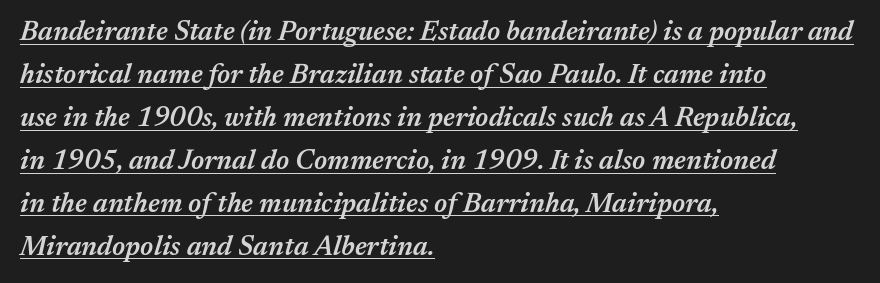
{"italic": "yes", "lean": "right", "slant_degrees": 17, "bold": "semi", "underline": "yes", "align": "left", "line_spacing": "normal", "line_spacing_ratio": 1.59, "letter_spacing": "normal", "letter_spacing_em": 0.0, "glyph_px": 27}
